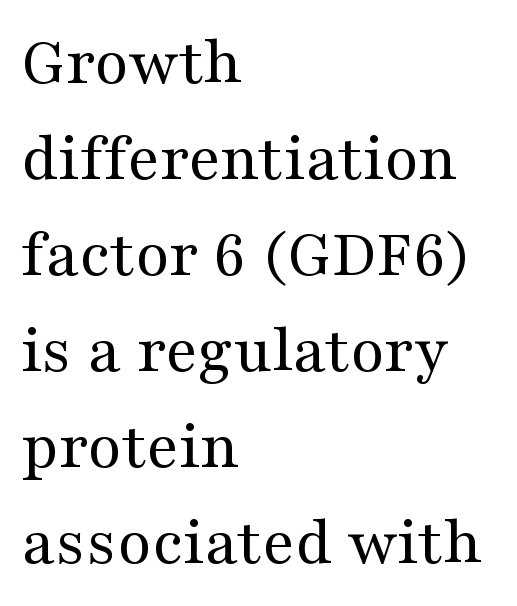
{"serif": "yes", "italic": "no", "bold": "no", "weight": "regular", "width": "wide", "stroke_contrast": "medium", "x_height": "medium", "monospaced": "no", "underline": "no", "align": "left", "line_spacing": "normal", "line_spacing_ratio": 1.39, "letter_spacing": "normal", "letter_spacing_em": 0.0, "glyph_px": 69}
